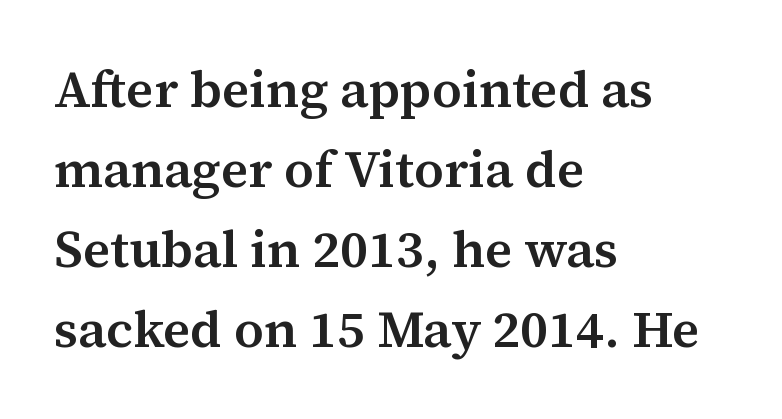
Q: Is the text bold? A: Semi-bold.
Q: Is the text italic (slanted)? A: No, it is upright.
Q: Is the typeface a serif or a sans-serif typeface? A: Serif.
Q: Is the text underlined? A: No.
Q: How is the paragraph aligned? A: Left-aligned.
Q: Is the spacing between letters normal or unusually wide? A: Normal.
Q: Is the spacing between lines tight, normal or loose? A: Normal.
Q: Width (condensed, normal, or wide)? A: Normal.
Q: Stroke contrast? A: Medium.
Q: x-height? A: Medium.
Q: Monospaced? A: No.
